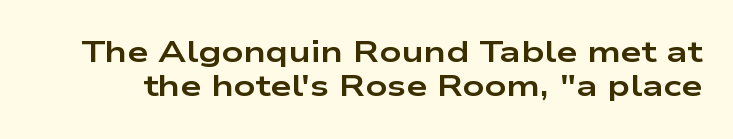
Q: Is the text bold? A: Yes.
Q: Is the text italic (slanted)? A: No, it is upright.
Q: Is the typeface a serif or a sans-serif typeface? A: Sans-serif.
Q: Is the text underlined? A: No.
Q: Is the spacing between letters normal or unusually wide? A: Normal.
Q: Is the spacing between lines tight, normal or loose? A: Tight.
Q: Width (condensed, normal, or wide)? A: Wide.
Q: Stroke contrast? A: Low.
Q: x-height? A: Medium.
Q: Monospaced? A: No.
